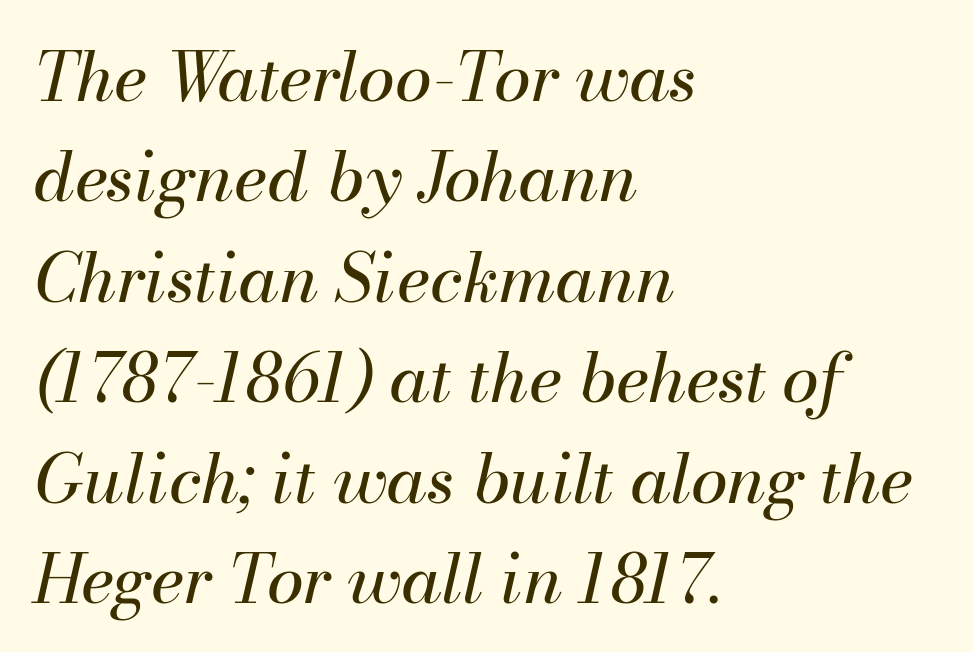
{"italic": "yes", "lean": "right", "slant_degrees": 13, "bold": "no", "weight": "regular", "width": "normal", "stroke_contrast": "medium", "x_height": "small", "monospaced": "no", "underline": "no", "align": "left", "line_spacing": "normal", "line_spacing_ratio": 1.5, "letter_spacing": "normal", "letter_spacing_em": 0.0, "glyph_px": 67}
